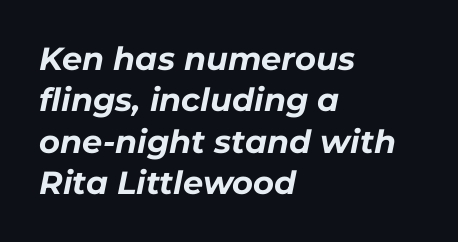
Q: Is the text bold? A: Yes.
Q: Is the text italic (slanted)? A: Yes, it leans right by about 11 degrees.
Q: Is the text underlined? A: No.
Q: How is the paragraph aligned? A: Left-aligned.
Q: Is the spacing between letters normal or unusually wide? A: Normal.
Q: Is the spacing between lines tight, normal or loose? A: Normal.
Q: Width (condensed, normal, or wide)? A: Normal.
Q: Stroke contrast? A: Low.
Q: x-height? A: Medium.
Q: Monospaced? A: No.
